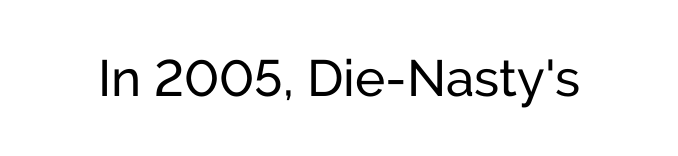
Spacing between characters is what you'd get straight out of the box. The glyphs are unaccompanied by any horizontal stroke below them. Upright lettering throughout. Observe the absence of serifs on each vertical stroke in this sample. Think of a printed novel: that variable character pitch is what you see here.
